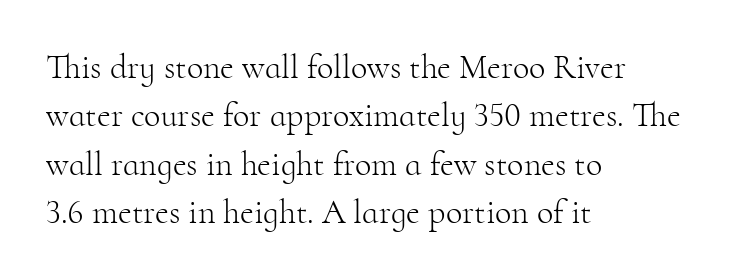
Default kerning and tracking; the words read as compact shapes. What's the leading like? Ordinary, nothing unusual. Leftover space on each line is placed entirely after the last word. You can tell from the footed stems that serif type was used. Posture: straight, roman, zero tilt. Looks like regular typesetting: each glyph gets only the width it needs.
